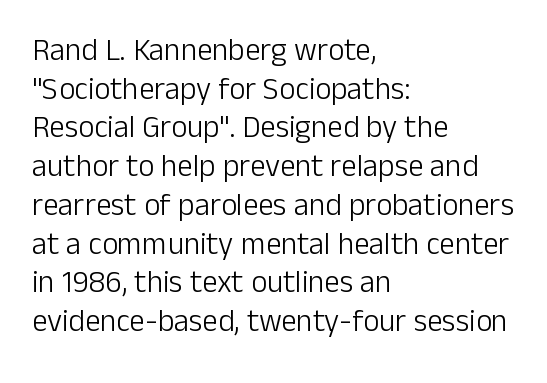
{"serif": "no", "italic": "no", "bold": "no", "weight": "light", "width": "normal", "stroke_contrast": "low", "x_height": "medium", "monospaced": "no", "underline": "no", "align": "left", "line_spacing": "normal", "line_spacing_ratio": 1.25, "letter_spacing": "normal", "letter_spacing_em": 0.0, "glyph_px": 31}
